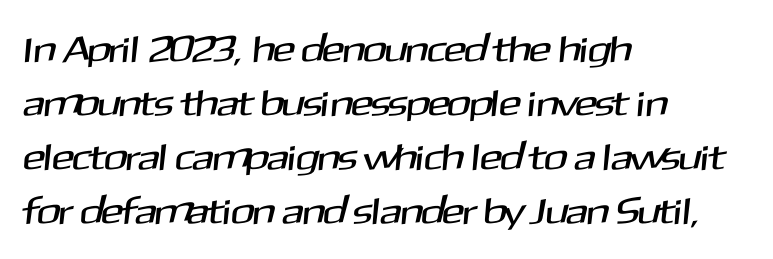
Do the characters align in a grid? No, the font is proportional. The foot of each line stays bare and open. Spacing between characters is what you'd get straight out of the box. This sample uses a sans-serif face.
